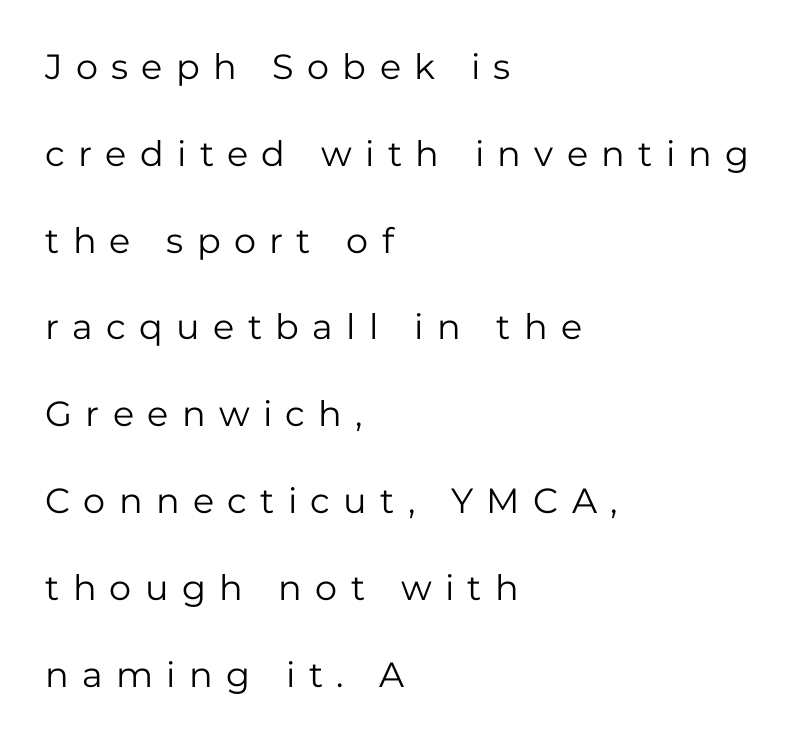
{"serif": "no", "italic": "no", "bold": "no", "weight": "regular", "width": "normal", "stroke_contrast": "low", "x_height": "medium", "monospaced": "no", "underline": "no", "align": "left", "line_spacing": "loose", "line_spacing_ratio": 2.48, "letter_spacing": "wide", "letter_spacing_em": 0.38, "glyph_px": 35}
